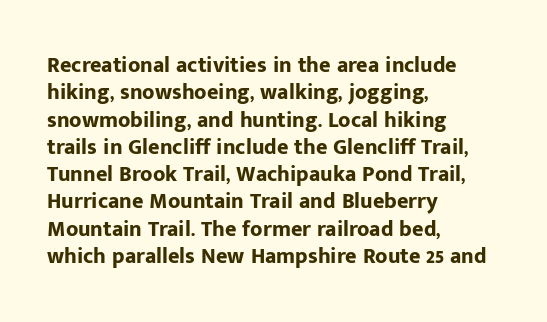
{"italic": "no", "bold": "yes", "underline": "no", "align": "left", "line_spacing_ratio": 1.24, "letter_spacing": "normal", "letter_spacing_em": 0.0, "glyph_px": 22}
